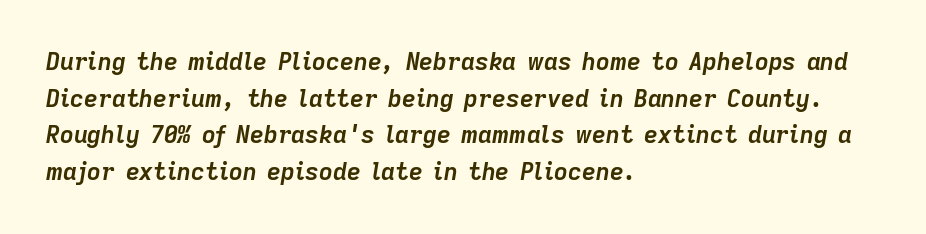
{"italic": "yes", "lean": "right", "slant_degrees": 9, "bold": "yes", "underline": "no", "align": "left", "line_spacing": "normal", "line_spacing_ratio": 1.53, "letter_spacing": "normal", "letter_spacing_em": 0.0, "glyph_px": 24}
